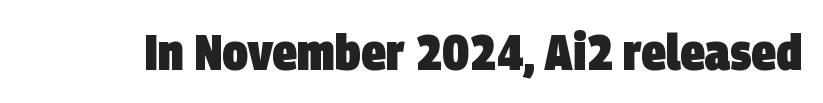
Q: Is the text bold? A: Yes.
Q: Is the typeface a serif or a sans-serif typeface? A: Sans-serif.
Q: Is the text underlined? A: No.
Q: Is the spacing between letters normal or unusually wide? A: Normal.
Q: Width (condensed, normal, or wide)? A: Condensed.
Q: Stroke contrast? A: Low.
Q: x-height? A: Large.
Q: Monospaced? A: No.
